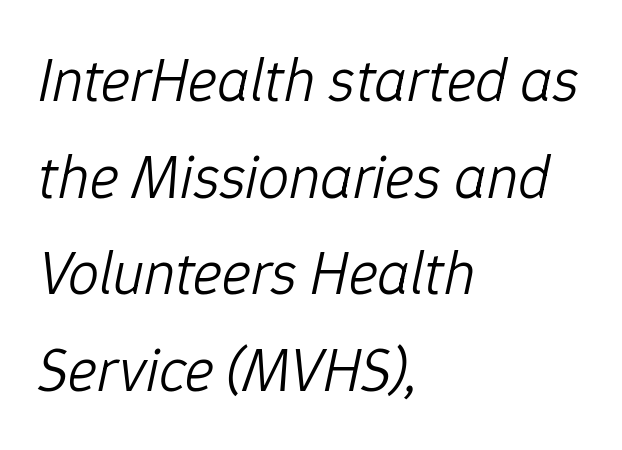
The image shows 62 px light type, italic (leaning right); set left-aligned, normal line spacing (1.56x), normal letter spacing, not underlined; low stroke contrast and a medium x-height.
